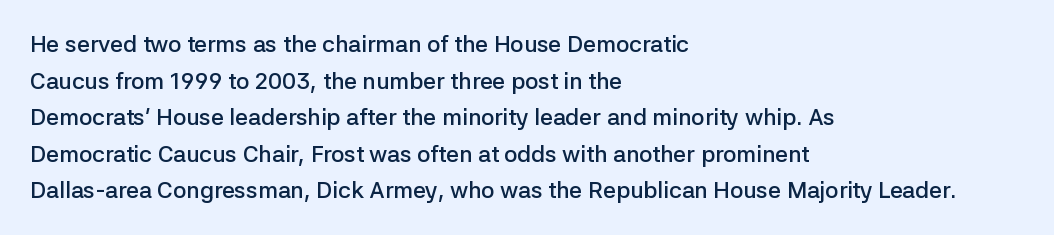
Q: Is the text bold? A: Semi-bold.
Q: Is the text italic (slanted)? A: No, it is upright.
Q: Is the text underlined? A: No.
Q: How is the paragraph aligned? A: Left-aligned.
Q: Is the spacing between letters normal or unusually wide? A: Normal.
Q: Is the spacing between lines tight, normal or loose? A: Normal.
